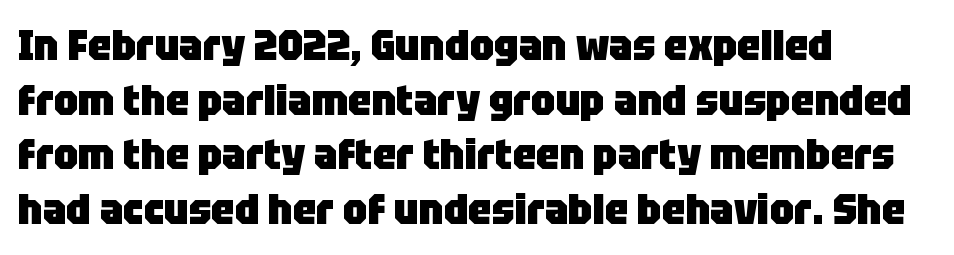
Q: Is the text bold? A: Yes.
Q: Is the text italic (slanted)? A: No, it is upright.
Q: Is the typeface a serif or a sans-serif typeface? A: Sans-serif.
Q: Is the text underlined? A: No.
Q: How is the paragraph aligned? A: Left-aligned.
Q: Is the spacing between letters normal or unusually wide? A: Normal.
Q: Is the spacing between lines tight, normal or loose? A: Normal.
Q: Width (condensed, normal, or wide)? A: Normal.
Q: Stroke contrast? A: Low.
Q: x-height? A: Large.
Q: Monospaced? A: No.
